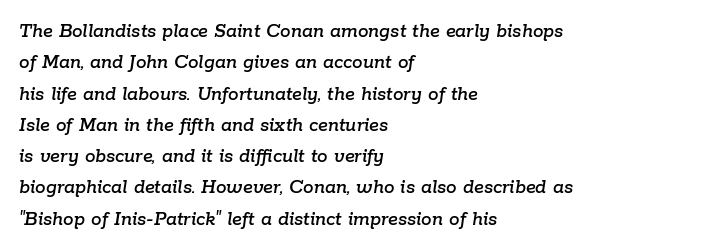
Q: Is the text italic (slanted)? A: Yes, it leans right by about 9 degrees.
Q: Is the text underlined? A: No.
Q: How is the paragraph aligned? A: Left-aligned.
Q: Is the spacing between letters normal or unusually wide? A: Normal.
Q: Is the spacing between lines tight, normal or loose? A: Normal.
